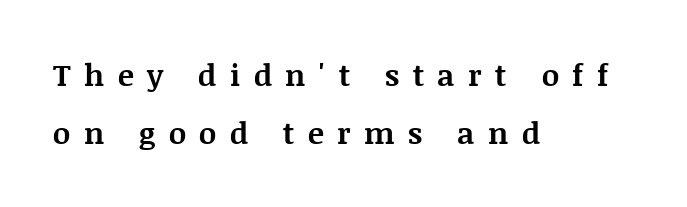
Check the space under the baseline: it is left empty. This rendering employs a face with finishing strokes, i.e., a serif. Vertically, the passage feels expansive, rows floating well apart. Every character sits straight up, as roman type does.
